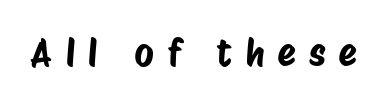
The tracking reads as deliberately expanded to a designer's eye. Quick note: underline off. This sample uses a sans-serif face. Note the varied advance widths — an 'i' is clearly narrower than an 'm'.
